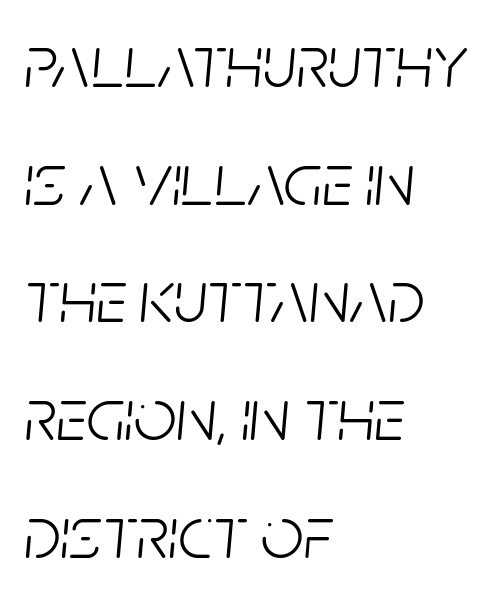
The image shows 75 px light, condensed type, italic (leaning right); set left-aligned, normal line spacing (1.57x), normal letter spacing, not underlined; low stroke contrast and a large x-height.
